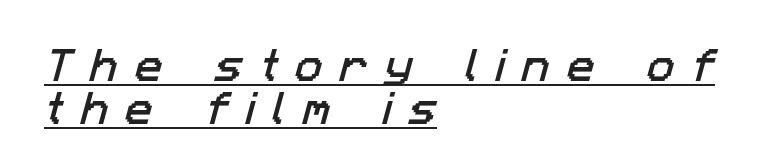
Unlike a traditional serif, this face leaves its strokes unadorned. Is there much room between lines? No — they nearly touch. Check the space under the baseline: a stroke is drawn there. The face used here is rendered with a markedly widened letterfit. The rendering uses natural spacing where letterforms have individual widths. Line beginnings align vertically; line endings do not.
